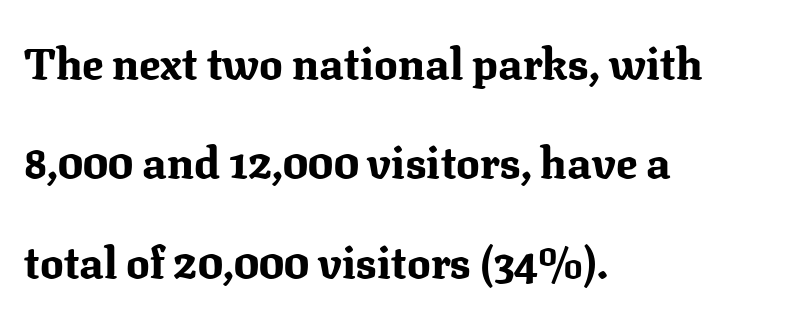
The image shows 44 px bold serif type, upright; set left-aligned, loose line spacing (2.26x), normal letter spacing, not underlined; medium stroke contrast and a medium x-height.
